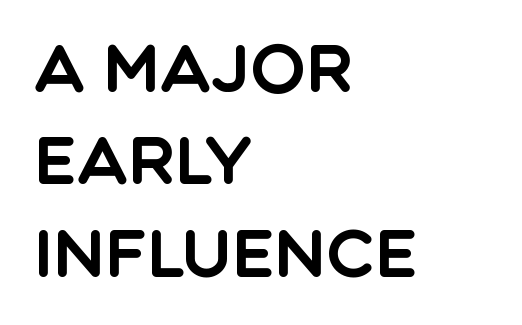
Line beginnings align vertically; line endings do not. Interline gaps are of average width in this sample. The letters carry no serifs — their stems end cleanly without finishing strokes. Note the varied advance widths — an 'i' is clearly narrower than an 'm'.
